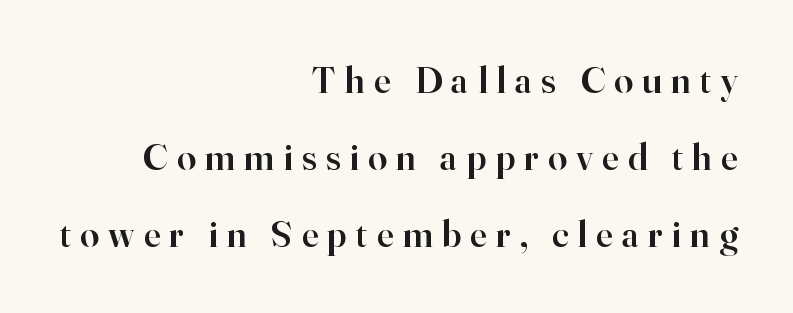
{"serif": "yes", "italic": "no", "bold": "semi", "weight": "semibold", "width": "normal", "stroke_contrast": "high", "x_height": "small", "monospaced": "no", "underline": "no", "align": "right", "line_spacing": "loose", "line_spacing_ratio": 2.03, "letter_spacing": "wide", "letter_spacing_em": 0.24, "glyph_px": 38}
